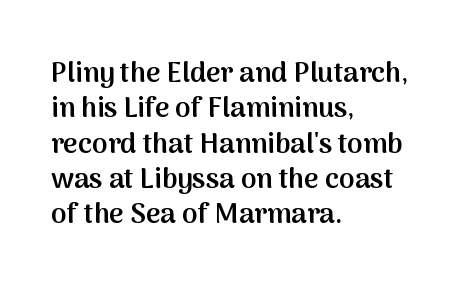
It's the straight-up-and-down kind of type. This is sans-serif lettering, the kind often seen on screens and signage. The passage shown has conventional tracking throughout. Firm but not heavy-handed strokes: this text is semibold. Each new line begins a customary step beneath the previous one. The passage shown is typed in a proportional face where columns would drift.
